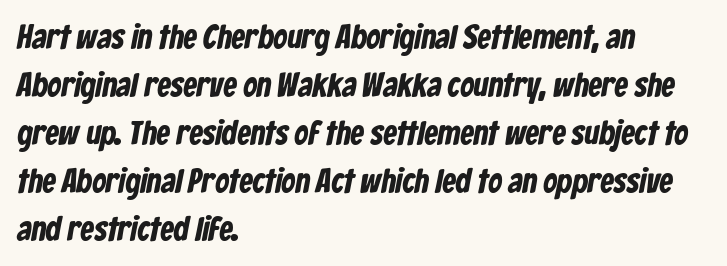
Q: Is the typeface a serif or a sans-serif typeface? A: Sans-serif.
Q: Is the text underlined? A: No.
Q: How is the paragraph aligned? A: Left-aligned.
Q: Is the spacing between letters normal or unusually wide? A: Normal.
Q: Is the spacing between lines tight, normal or loose? A: Normal.
Q: Width (condensed, normal, or wide)? A: Condensed.
Q: Stroke contrast? A: Low.
Q: x-height? A: Medium.
Q: Monospaced? A: No.
